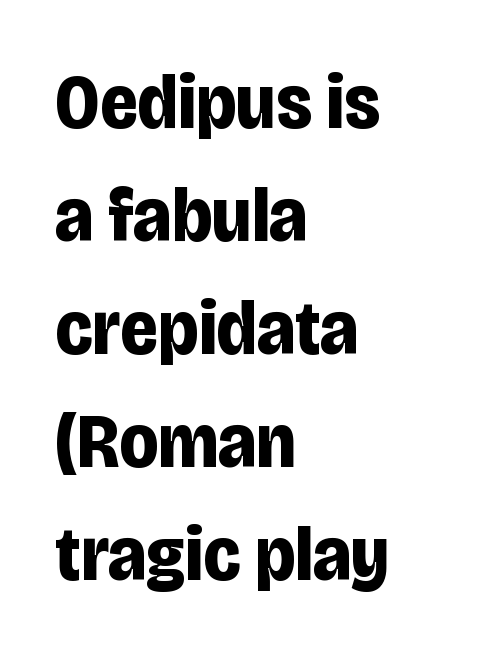
Q: Is the text bold? A: Yes.
Q: Is the text italic (slanted)? A: No, it is upright.
Q: Is the typeface a serif or a sans-serif typeface? A: Sans-serif.
Q: Is the text underlined? A: No.
Q: How is the paragraph aligned? A: Left-aligned.
Q: Is the spacing between letters normal or unusually wide? A: Normal.
Q: Is the spacing between lines tight, normal or loose? A: Normal.
Q: Width (condensed, normal, or wide)? A: Condensed.
Q: Stroke contrast? A: Low.
Q: x-height? A: Large.
Q: Monospaced? A: No.
